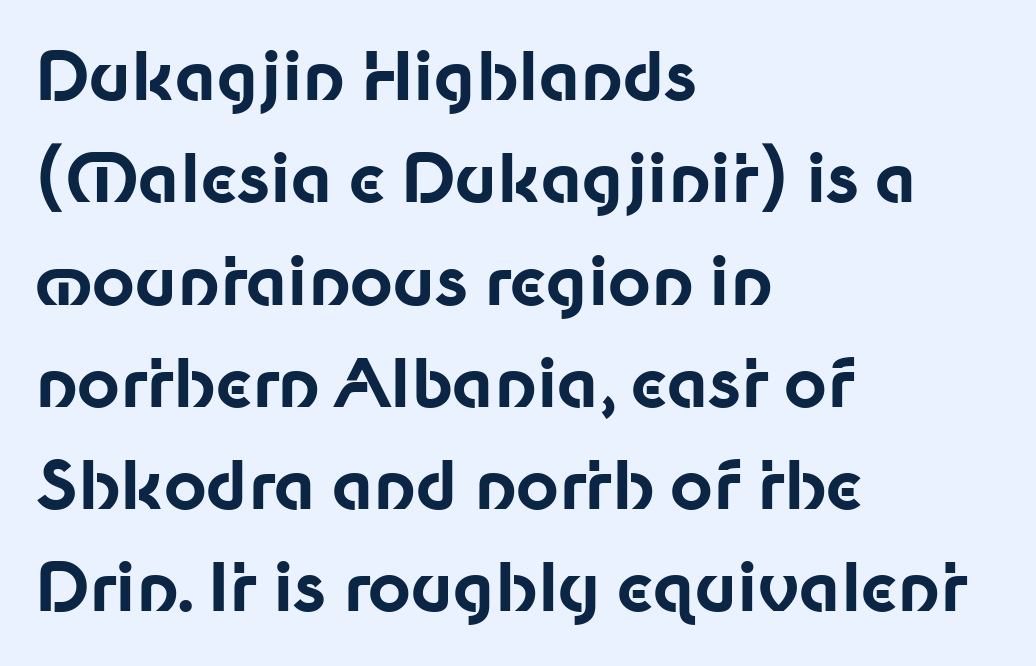
{"serif": "no", "italic": "no", "bold": "yes", "weight": "bold", "width": "normal", "stroke_contrast": "low", "x_height": "medium", "monospaced": "no", "underline": "no", "align": "left", "line_spacing": "normal", "line_spacing_ratio": 1.55, "letter_spacing": "normal", "letter_spacing_em": 0.0, "glyph_px": 66}
